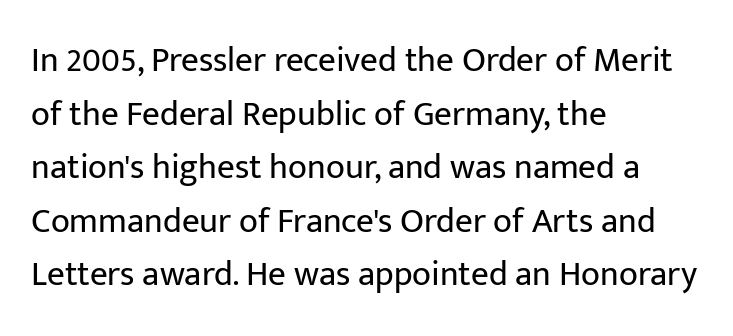
{"serif": "no", "italic": "no", "bold": "no", "weight": "regular", "width": "normal", "stroke_contrast": "low", "x_height": "medium", "monospaced": "no", "underline": "no", "align": "left", "line_spacing": "normal", "line_spacing_ratio": 1.53, "letter_spacing": "normal", "letter_spacing_em": 0.0, "glyph_px": 35}
